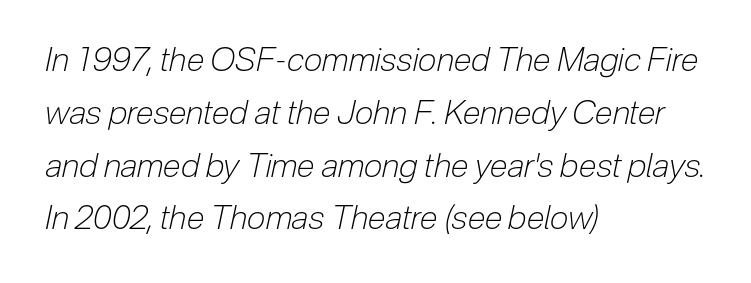
{"italic": "yes", "lean": "right", "slant_degrees": 12, "bold": "no", "weight": "light", "width": "condensed", "stroke_contrast": "low", "x_height": "medium", "monospaced": "no", "underline": "no", "align": "left", "line_spacing": "normal", "line_spacing_ratio": 1.6, "letter_spacing": "normal", "letter_spacing_em": 0.0, "glyph_px": 33}
